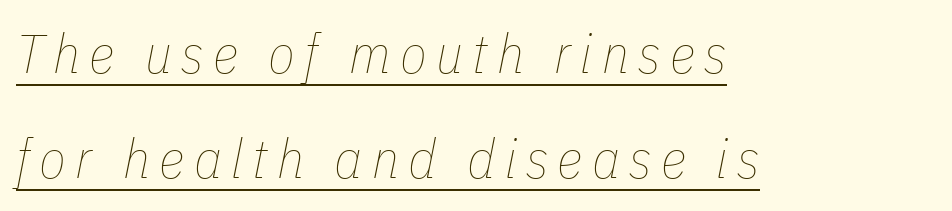
The specimen reads as italic at a glance. Caption: lettering with a line underneath. Stroke thickness stays within the range of a standard reading face or lighter. Character widths vary here, with narrow letters taking less room than wide ones. One-word summary of the alignment: left. Baseline-to-baseline distance is far greater than the letter height.
